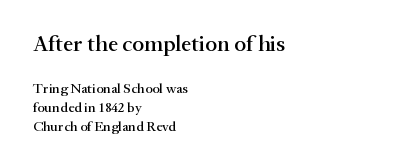
The setting favours the left margin, as ordinary paragraphs usually do. This is roman type, the default non-slanted kind. The horizontal fit of the characters is conventional and even. Does the leading feel generous? No, just average. You get the large type first, then a drop to smaller type. Nobody drew a line under any word here.
